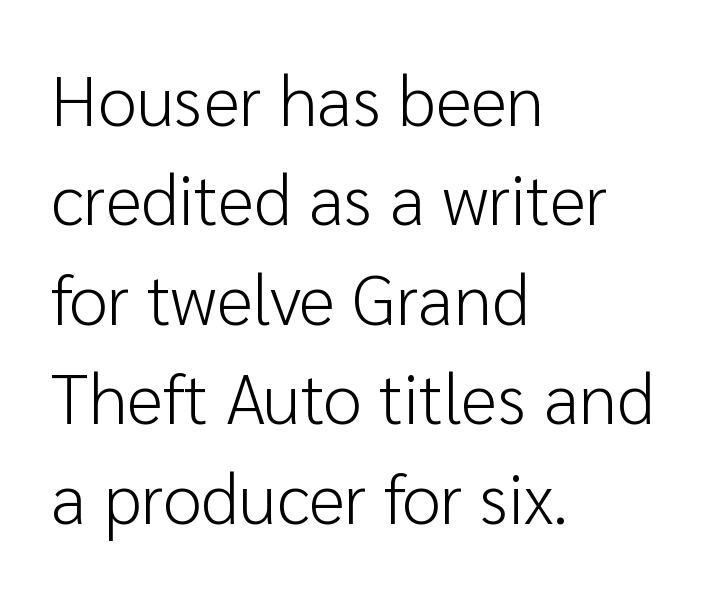
{"serif": "no", "italic": "no", "bold": "no", "weight": "light", "width": "normal", "stroke_contrast": "low", "x_height": "medium", "monospaced": "no", "underline": "no", "align": "left", "line_spacing": "normal", "line_spacing_ratio": 1.42, "letter_spacing": "normal", "letter_spacing_em": 0.0, "glyph_px": 70}
